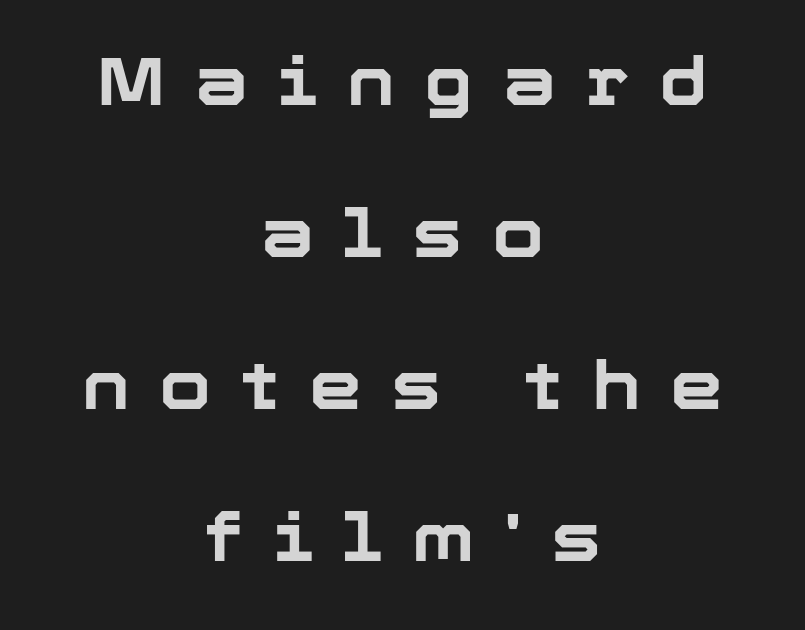
Q: Is the text bold? A: Yes.
Q: Is the text italic (slanted)? A: No, it is upright.
Q: Is the typeface a serif or a sans-serif typeface? A: Sans-serif.
Q: Is the text underlined? A: No.
Q: How is the paragraph aligned? A: Centered.
Q: Is the spacing between letters normal or unusually wide? A: Unusually wide.
Q: Is the spacing between lines tight, normal or loose? A: Loose.
Q: Width (condensed, normal, or wide)? A: Normal.
Q: Stroke contrast? A: Low.
Q: x-height? A: Medium.
Q: Monospaced? A: No.
